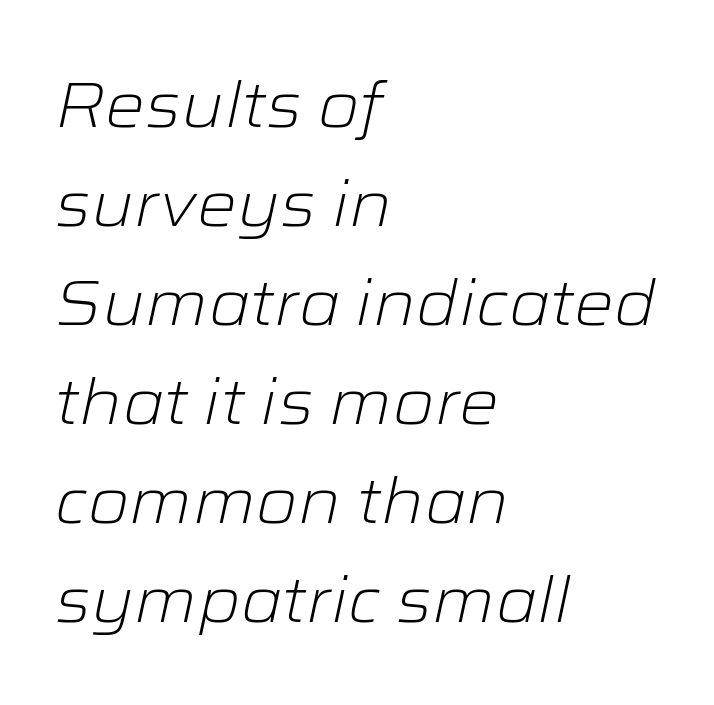
Q: Is the text bold? A: No.
Q: Is the text italic (slanted)? A: Yes, it leans right by about 12 degrees.
Q: Is the text underlined? A: No.
Q: How is the paragraph aligned? A: Left-aligned.
Q: Is the spacing between letters normal or unusually wide? A: Normal.
Q: Is the spacing between lines tight, normal or loose? A: Normal.
Q: Width (condensed, normal, or wide)? A: Wide.
Q: Stroke contrast? A: Low.
Q: x-height? A: Medium.
Q: Monospaced? A: No.
